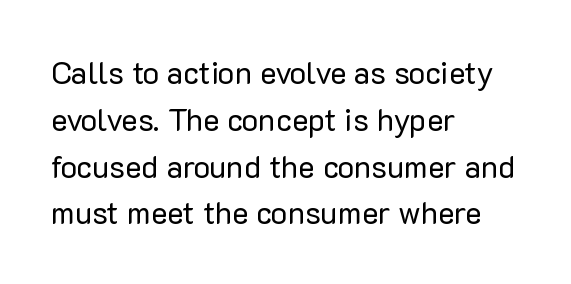
{"serif": "no", "italic": "no", "bold": "no", "weight": "regular", "width": "normal", "stroke_contrast": "low", "x_height": "medium", "monospaced": "no", "underline": "no", "align": "left", "line_spacing": "normal", "line_spacing_ratio": 1.51, "letter_spacing": "normal", "letter_spacing_em": 0.0, "glyph_px": 31}
